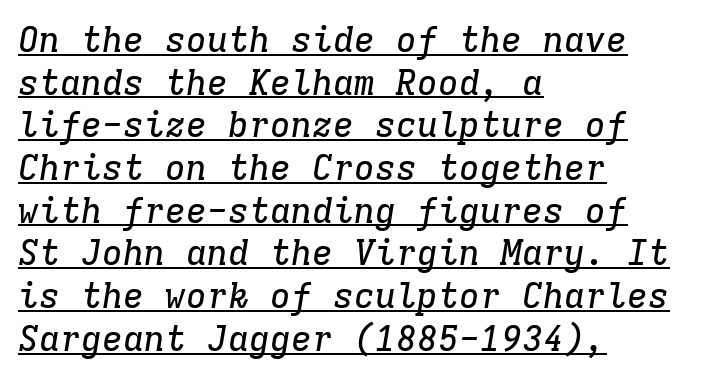
The image shows 35 px serif type, italic (leaning right), monospaced; set left-aligned, line spacing 1.22x, normal letter spacing, underlined; low stroke contrast and a medium x-height.
